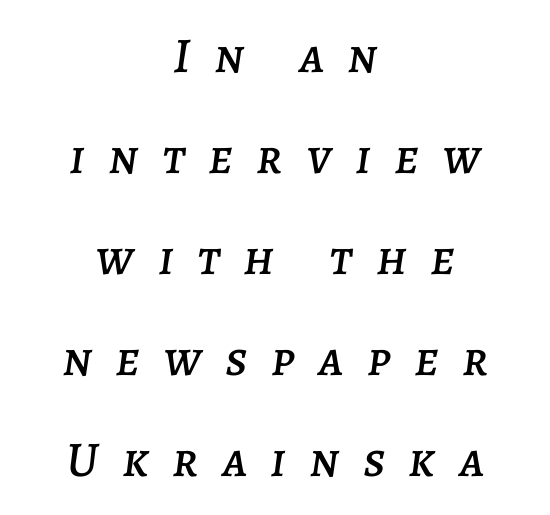
Q: Is the text italic (slanted)? A: Yes, it leans right by about 7 degrees.
Q: Is the text underlined? A: No.
Q: How is the paragraph aligned? A: Centered.
Q: Is the spacing between letters normal or unusually wide? A: Unusually wide.
Q: Is the spacing between lines tight, normal or loose? A: Loose.
Q: Width (condensed, normal, or wide)? A: Normal.
Q: Stroke contrast? A: Low.
Q: x-height? A: Large.
Q: Monospaced? A: No.
